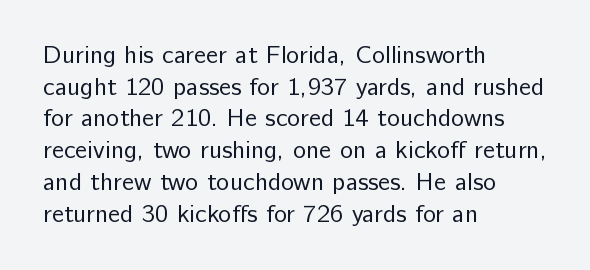
{"italic": "no", "bold": "no", "underline": "no", "align": "left", "line_spacing": "normal", "line_spacing_ratio": 1.27, "letter_spacing": "normal", "letter_spacing_em": 0.0, "glyph_px": 25}
